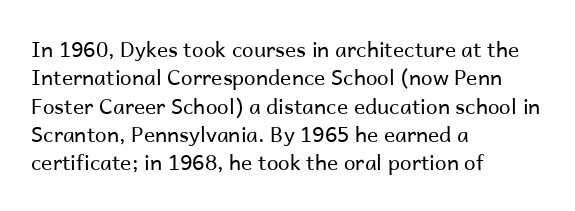
Evenly set lines give the paragraph a standard silhouette. Students, note that the glyphs here touch the page at normal intervals. In terms of posture, this sample is upright. Typeset ragged right — the left edge is the straight one.
